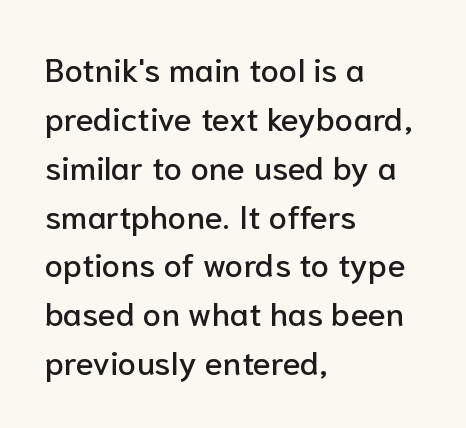
Q: Is the text italic (slanted)? A: No, it is upright.
Q: Is the typeface a serif or a sans-serif typeface? A: Sans-serif.
Q: Is the text underlined? A: No.
Q: How is the paragraph aligned? A: Left-aligned.
Q: Is the spacing between letters normal or unusually wide? A: Normal.
Q: Is the spacing between lines tight, normal or loose? A: Normal.
Q: Width (condensed, normal, or wide)? A: Normal.
Q: Stroke contrast? A: Low.
Q: x-height? A: Medium.
Q: Monospaced? A: No.
